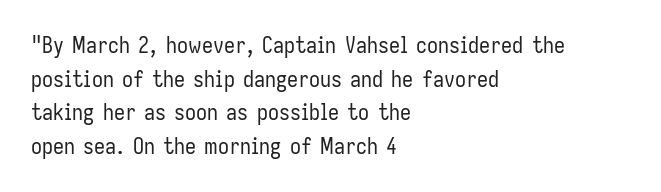
The image shows 22 px text type, upright; set left-aligned, normal line spacing (1.53x), normal letter spacing, not underlined.
